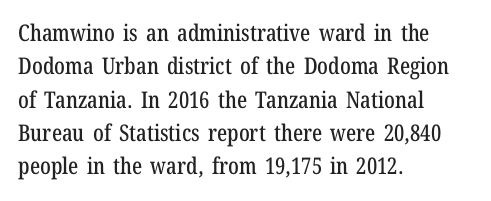
{"italic": "no", "underline": "no", "align": "left", "line_spacing": "normal", "line_spacing_ratio": 1.45, "letter_spacing": "normal", "letter_spacing_em": 0.0, "glyph_px": 23}
